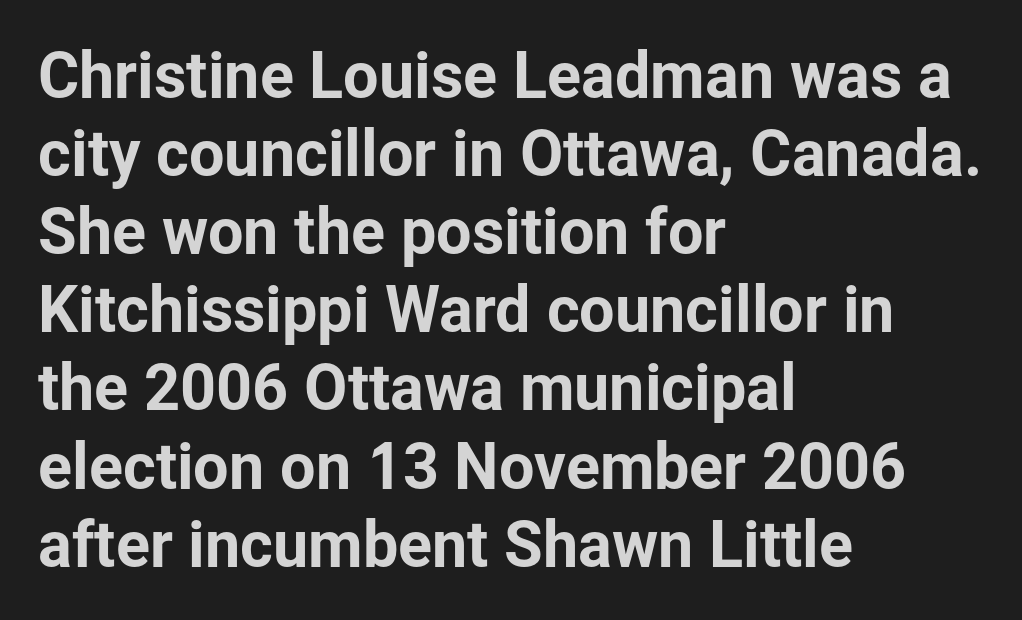
{"serif": "no", "italic": "no", "width": "normal", "stroke_contrast": "low", "x_height": "medium", "monospaced": "no", "underline": "no", "align": "left", "line_spacing_ratio": 1.24, "letter_spacing": "normal", "letter_spacing_em": 0.0, "glyph_px": 63}
